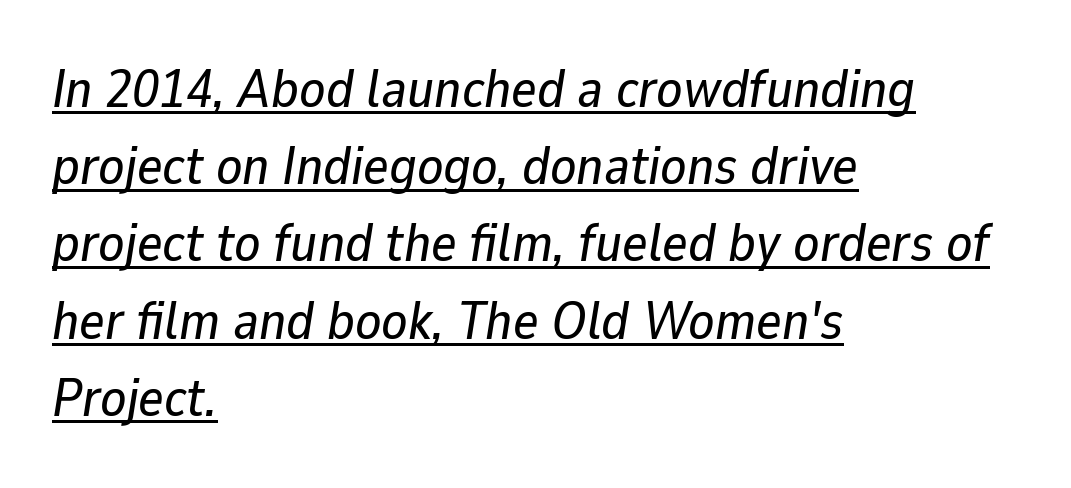
Character widths vary here, with narrow letters taking less room than wide ones. This sample uses an oblique cut, with every glyph tilted off the vertical. A typesetter would call this zero additional tracking. Baseline-to-baseline distance is the conventional proportion of letter height. Does the copy run flush right? No — it runs flush left.
